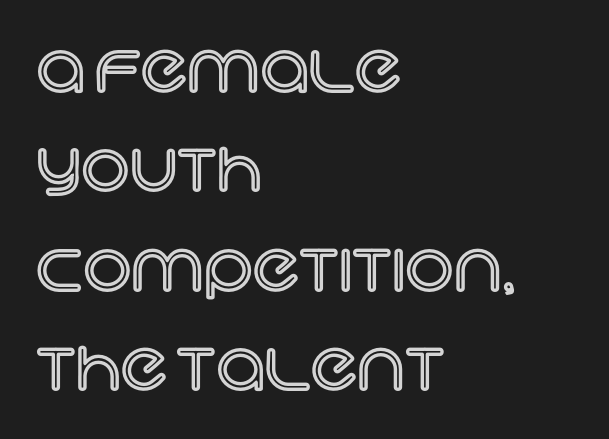
The image shows 68 px text type, upright; set left-aligned, normal line spacing (1.46x), normal letter spacing, not underlined; a large x-height.
